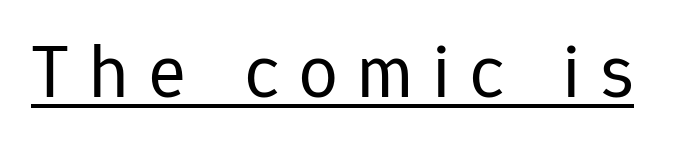
Q: Is the text bold? A: No.
Q: Is the text italic (slanted)? A: No, it is upright.
Q: Is the typeface a serif or a sans-serif typeface? A: Sans-serif.
Q: Is the text underlined? A: Yes.
Q: Is the spacing between letters normal or unusually wide? A: Unusually wide.
Q: Width (condensed, normal, or wide)? A: Normal.
Q: Stroke contrast? A: Low.
Q: x-height? A: Medium.
Q: Monospaced? A: No.
